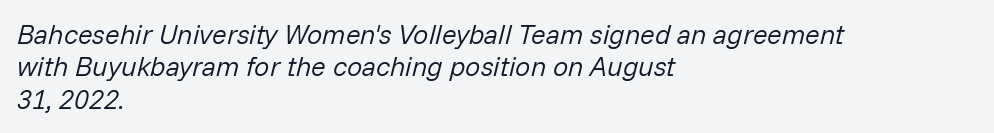
Decoration check: the copy has no underline. The letterforms sit shoulder to shoulder at normal distance. Is the block centered? No — it sits flush against the left margin. This is oblique type, the kind used for emphasis or titles. Stems here are at most as thick as an everyday book face.
